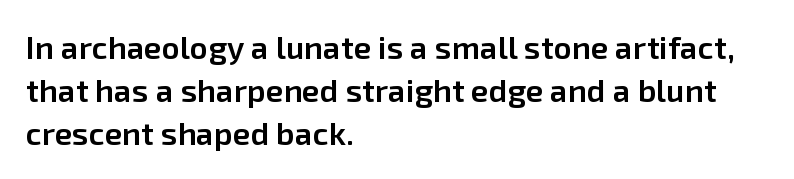
The image shows 32 px semibold sans-serif type, upright; set left-aligned, normal line spacing (1.35x), normal letter spacing, not underlined; low stroke contrast and a medium x-height.
